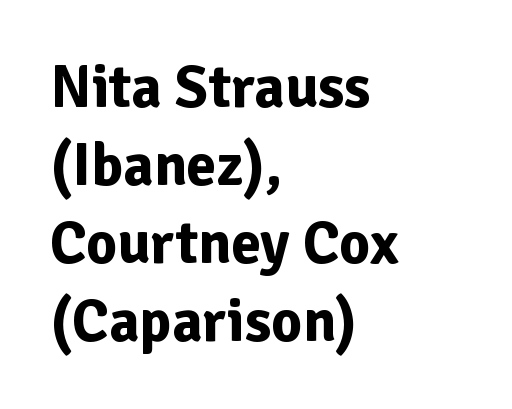
The type family on display is of the sans-serif kind. Rendered with straight, roman letterforms. The passage shown is emphatically bold. Caption: multi-line text, flush left, ragged right.
